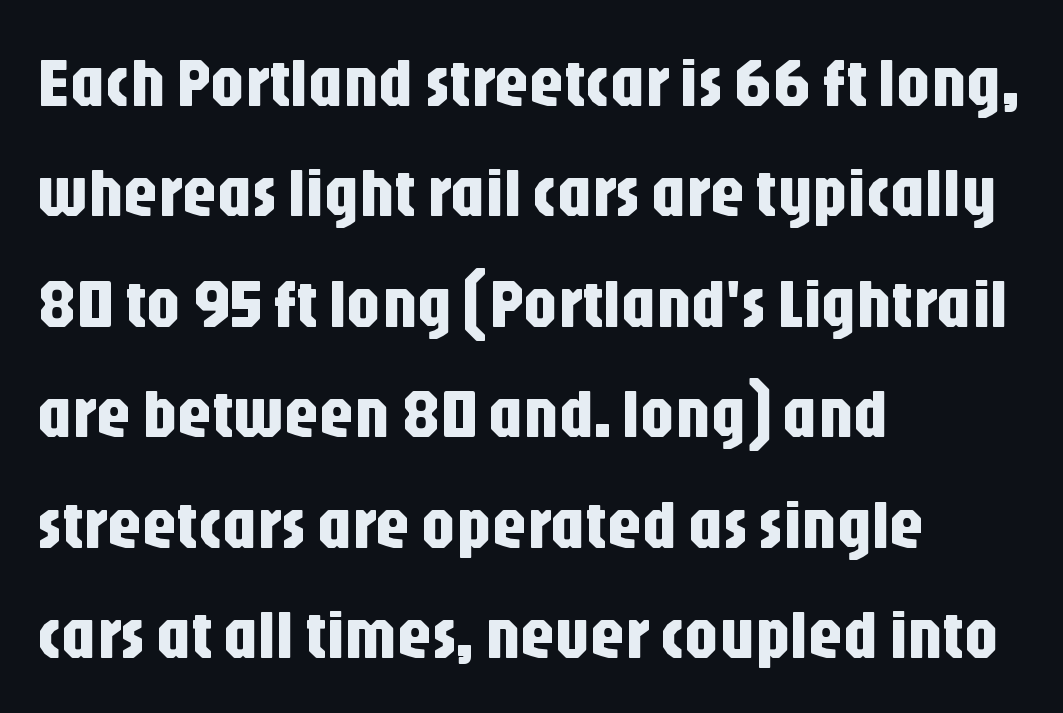
The letters stand upright; this is a roman face. Short and long lines alike share a common starting point at left. This sample has the flowing, uneven cadence of proportional lettering. Regarding leading, the lines here are spaced in the standard way. A clean baseline with only descenders dipping below it.
